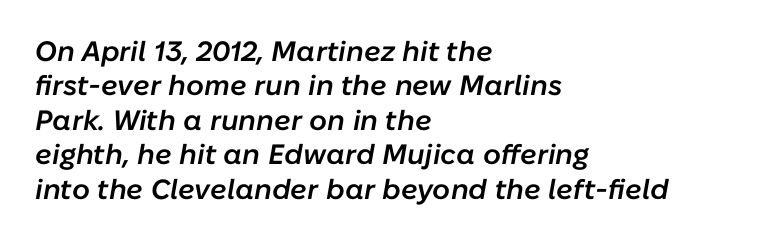
{"italic": "yes", "lean": "right", "slant_degrees": 10, "bold": "semi", "weight": "semibold", "width": "normal", "stroke_contrast": "low", "x_height": "medium", "monospaced": "no", "underline": "no", "align": "left", "line_spacing_ratio": 1.23, "letter_spacing": "normal", "letter_spacing_em": 0.0, "glyph_px": 28}
